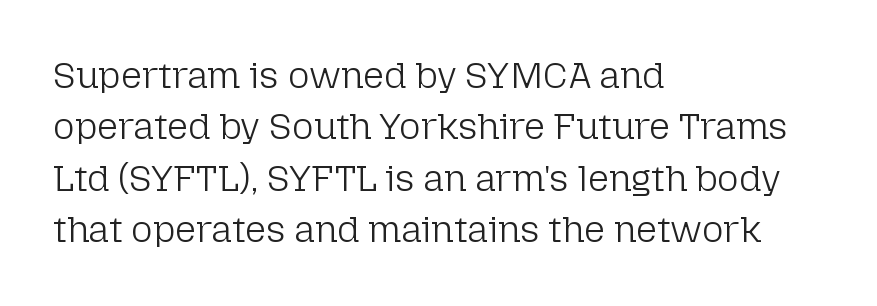
Q: Is the text bold? A: No.
Q: Is the text italic (slanted)? A: No, it is upright.
Q: Is the typeface a serif or a sans-serif typeface? A: Sans-serif.
Q: Is the text underlined? A: No.
Q: How is the paragraph aligned? A: Left-aligned.
Q: Is the spacing between letters normal or unusually wide? A: Normal.
Q: Is the spacing between lines tight, normal or loose? A: Normal.
Q: Width (condensed, normal, or wide)? A: Normal.
Q: Stroke contrast? A: Low.
Q: x-height? A: Medium.
Q: Monospaced? A: No.
